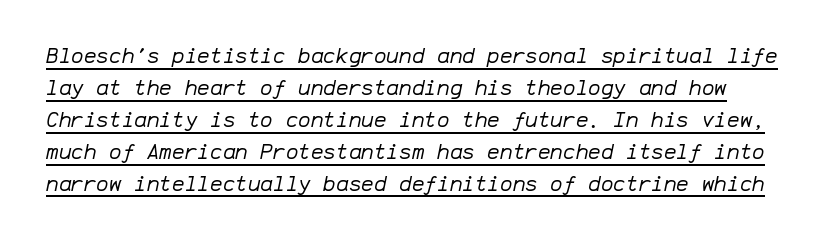
Compared with ordinary roman type, these characters are visibly tilted. The string is rendered with underlining switched on. The space between consecutive lines is moderate. The type is set solid horizontally, with unmodified tracking. Weight: regular or lighter.
